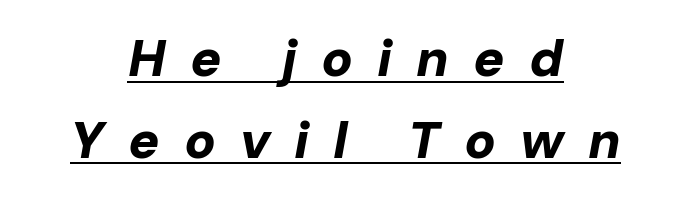
The image shows 52 px bold type, italic (leaning right); set centered, normal line spacing (1.57x), unusually wide letter spacing (+0.46 em), underlined; low stroke contrast and a medium x-height.
